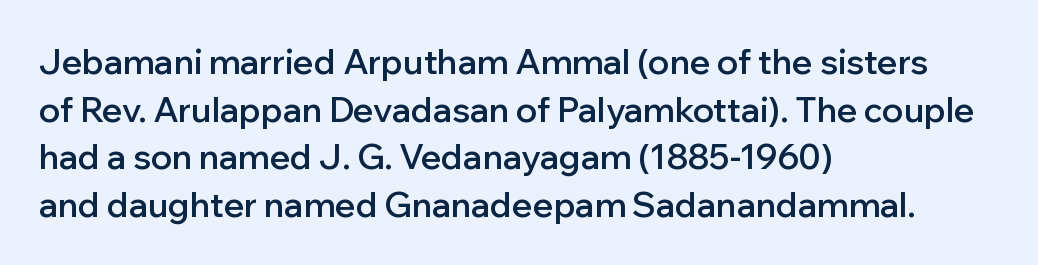
The image shows 34 px semibold sans-serif type, upright; set left-aligned, normal line spacing (1.4x), normal letter spacing, not underlined; low stroke contrast and a medium x-height.
